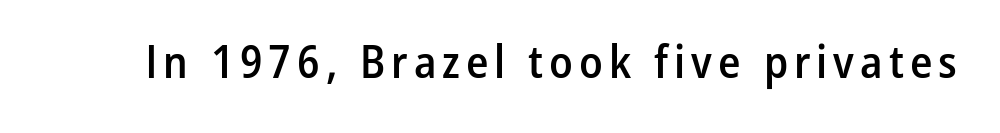
The image shows 46 px semibold, condensed sans-serif type, upright; set not underlined; low stroke contrast and a medium x-height.
